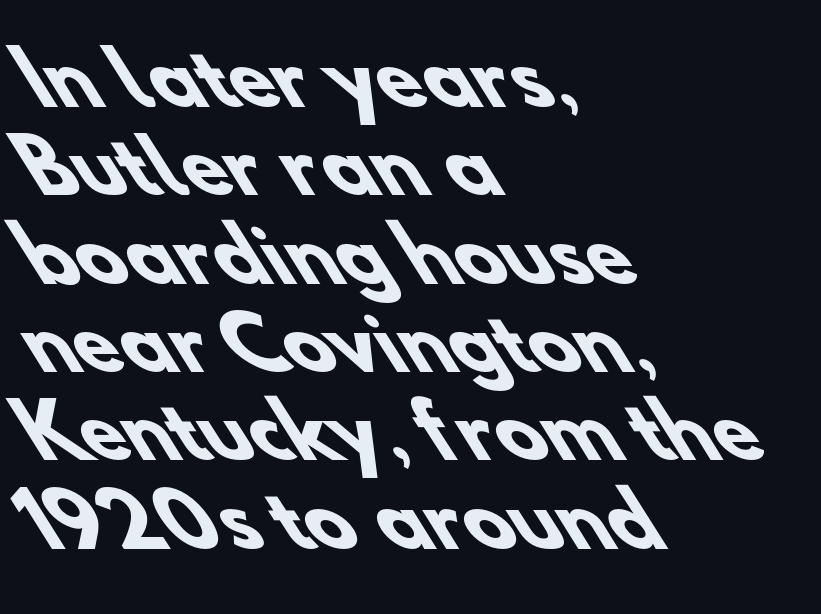
Look at the tracking — it's just the regular setting, nothing added. Examine the stroke ends and you'll find no serifs. The setting favours the left margin, as ordinary paragraphs usually do. Each letter keeps its own natural width here, so spacing adapts to shape.
